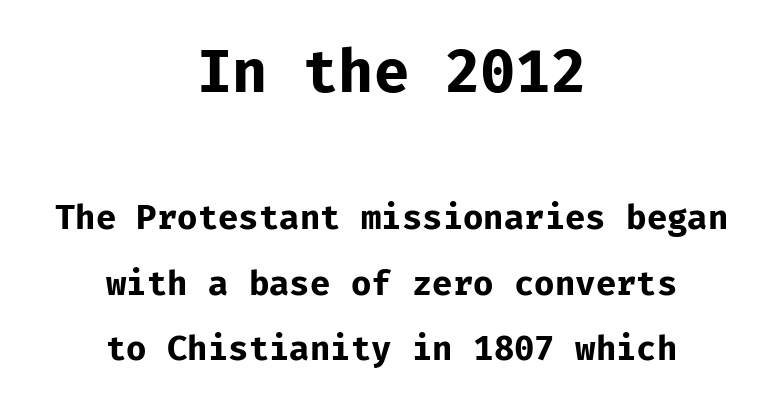
The gap between lines stays unmarked. The type family on display is of the sans-serif kind. Vertically, the passage feels expansive, rows floating well apart. The rag falls on both sides of this text block equally. Heavy, bold letterforms. Compared with typical body copy, the letter spacing here is the same.
